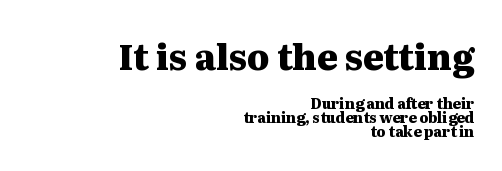
Honestly, the rows look squashed on top of each other. These lines are rendered in a variable-pitch font. These lines stack with their right ends in a neat column. The text was rendered using a seriffed face with decorative stroke endings. Underlining? Definitely not there.
